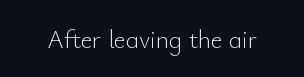
The rendering keeps characters at their native spacing. The font sits on the lighter half of the weight spectrum, regular included. Quick note: underline off. Is there any slant? The stems are plumb.
